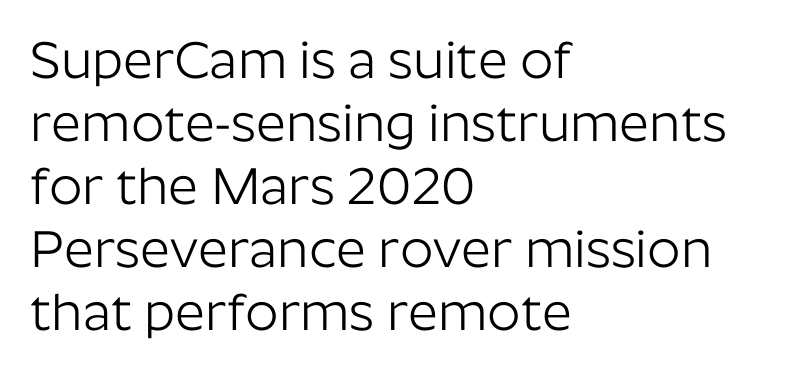
{"serif": "no", "italic": "no", "bold": "no", "weight": "light", "width": "normal", "stroke_contrast": "low", "x_height": "medium", "monospaced": "no", "underline": "no", "align": "left", "line_spacing_ratio": 1.21, "letter_spacing": "normal", "letter_spacing_em": 0.0, "glyph_px": 52}
